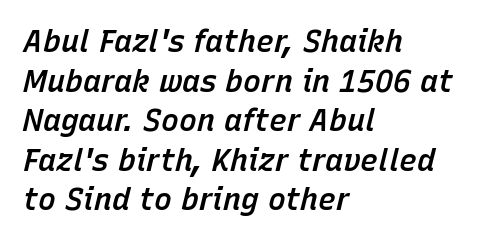
The image shows 30 px semibold type, italic (leaning right); set left-aligned, normal line spacing (1.32x), normal letter spacing, not underlined; low stroke contrast and a medium x-height.
